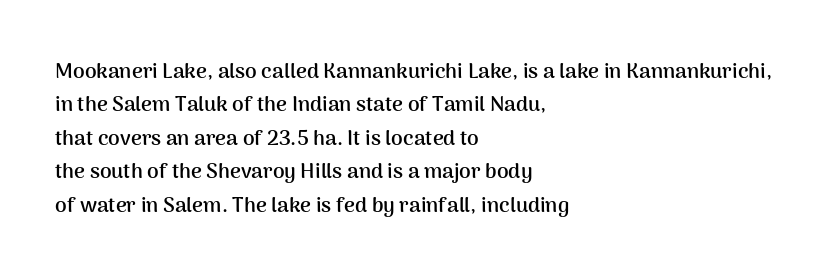
Q: Is the text bold? A: Yes.
Q: Is the text italic (slanted)? A: No, it is upright.
Q: Is the text underlined? A: No.
Q: How is the paragraph aligned? A: Left-aligned.
Q: Is the spacing between letters normal or unusually wide? A: Normal.
Q: Is the spacing between lines tight, normal or loose? A: Normal.
